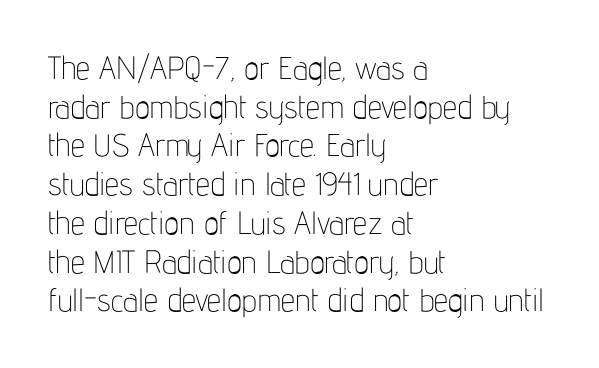
{"serif": "no", "italic": "no", "bold": "no", "weight": "thin", "width": "condensed", "stroke_contrast": "low", "x_height": "medium", "monospaced": "no", "underline": "no", "align": "left", "line_spacing_ratio": 1.21, "letter_spacing": "normal", "letter_spacing_em": 0.0, "glyph_px": 32}
